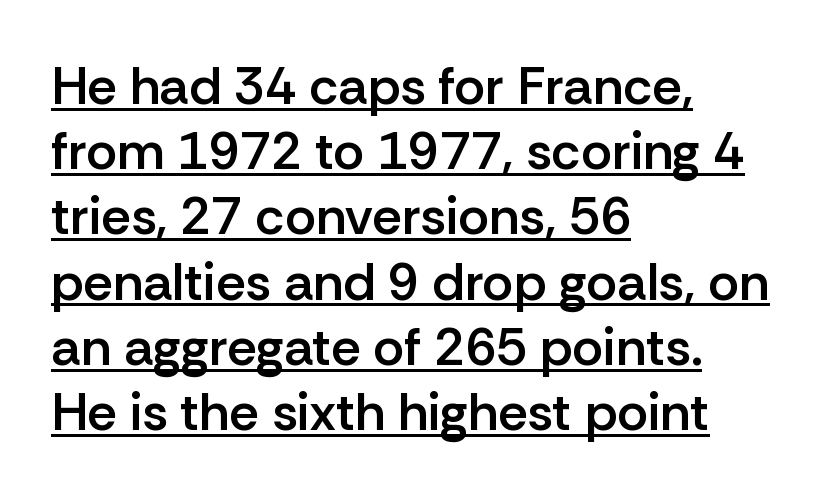
No extra tracking has been applied to these lines. A typesetter would label this face a sans. The font is running at a semibold setting, under full bold. Check the space under the baseline: a stroke is drawn there. Line starts are locked; line ends wander. The rendering uses natural spacing where letterforms have individual widths.
